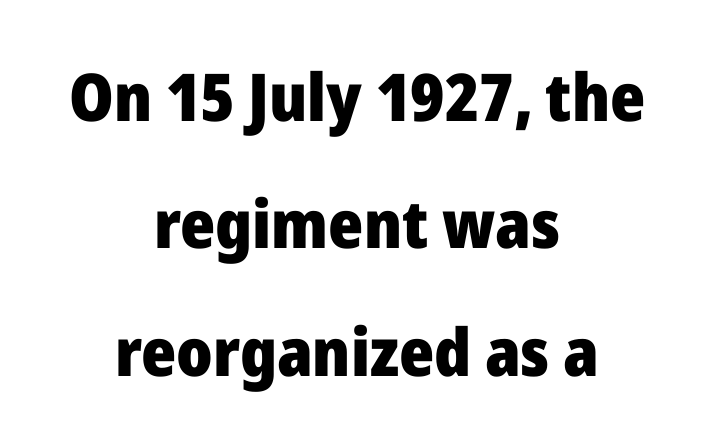
Q: Is the text bold? A: Yes.
Q: Is the text italic (slanted)? A: No, it is upright.
Q: Is the typeface a serif or a sans-serif typeface? A: Sans-serif.
Q: Is the text underlined? A: No.
Q: How is the paragraph aligned? A: Centered.
Q: Is the spacing between letters normal or unusually wide? A: Normal.
Q: Is the spacing between lines tight, normal or loose? A: Loose.
Q: Width (condensed, normal, or wide)? A: Normal.
Q: Stroke contrast? A: Low.
Q: x-height? A: Medium.
Q: Monospaced? A: No.
